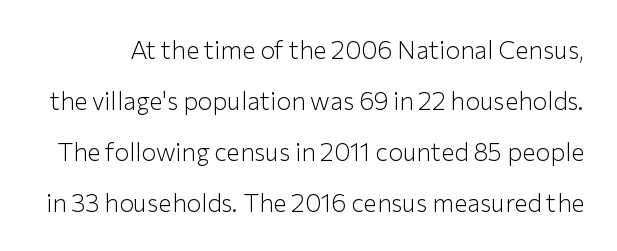
The letterforms sit at book weight or below. Check under the words: just untouched page. Standard letterfit; no display-style spreading of the glyphs. The specimen reads as upright at a glance. Rows of type keep a wide berth in the vertical direction.
